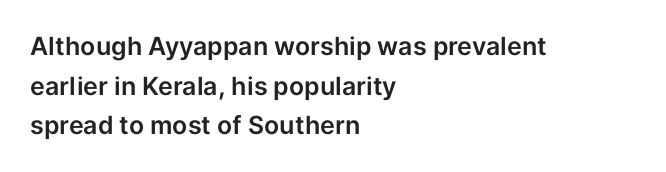
The image shows 25 px text type, upright; set left-aligned, normal line spacing (1.59x), normal letter spacing, not underlined.
